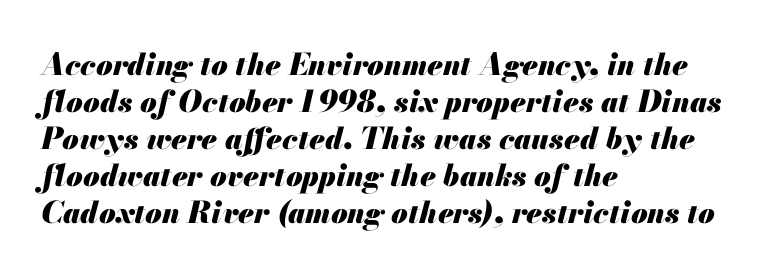
{"italic": "yes", "lean": "right", "slant_degrees": 13, "bold": "yes", "weight": "heavy", "width": "normal", "stroke_contrast": "medium", "x_height": "small", "monospaced": "no", "underline": "no", "align": "left", "line_spacing_ratio": 1.23, "letter_spacing": "normal", "letter_spacing_em": 0.0, "glyph_px": 30}
